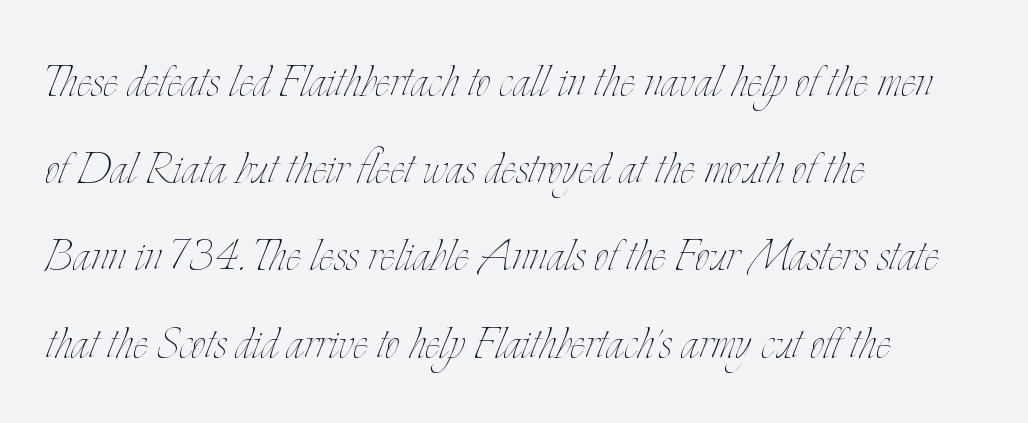
The image shows 57 px thin, condensed type; set left-aligned, normal line spacing (1.53x), normal letter spacing, not underlined; low stroke contrast and a small x-height.
